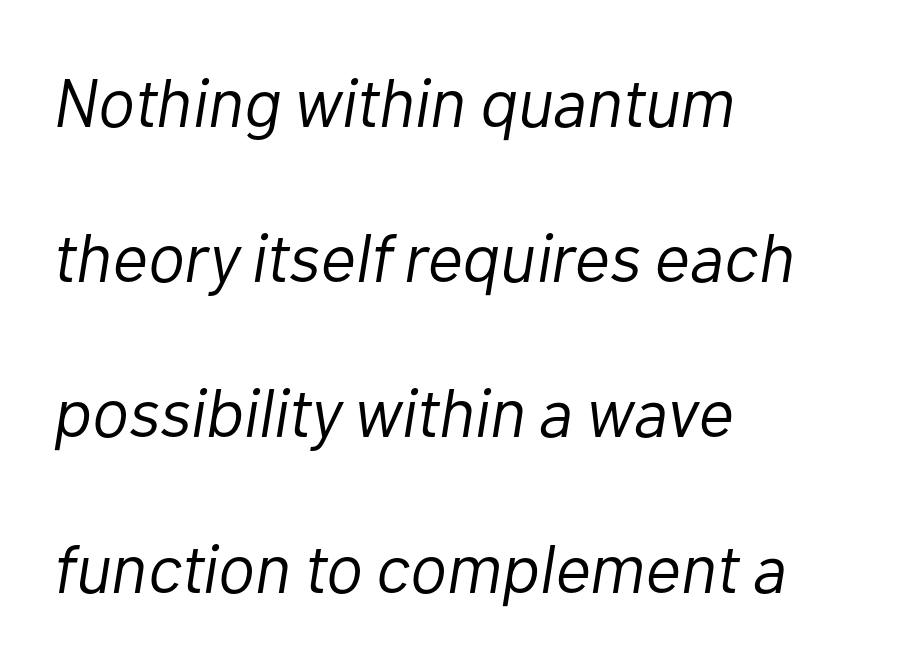
No word sits above an underline. How would I describe the line gaps? Wide and relaxed. Think of a printed novel: that variable character pitch is what you see here. Is the stroke heavy? The answer is a plain regular-or-lighter.
